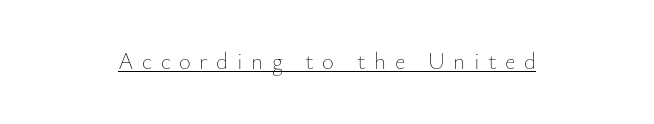
The image shows 23 px text type, upright; set centered, unusually wide letter spacing (+0.37 em), underlined.
